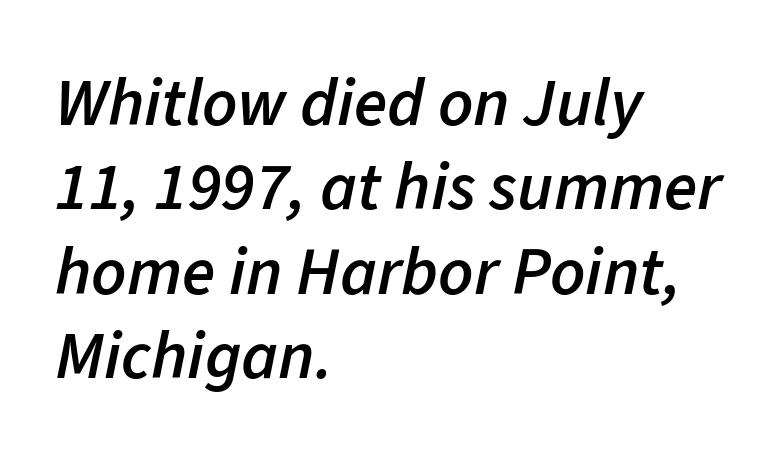
Each word holds together tightly as a unit, with standard inter-letter gaps. The foot of each line stays bare and open. The letters are slanted; this is an italic face. Each letter keeps its own natural width here, so spacing adapts to shape. The glyphs have the mass of a demibold cut, below bold. Short and long lines alike share a common starting point at left.
